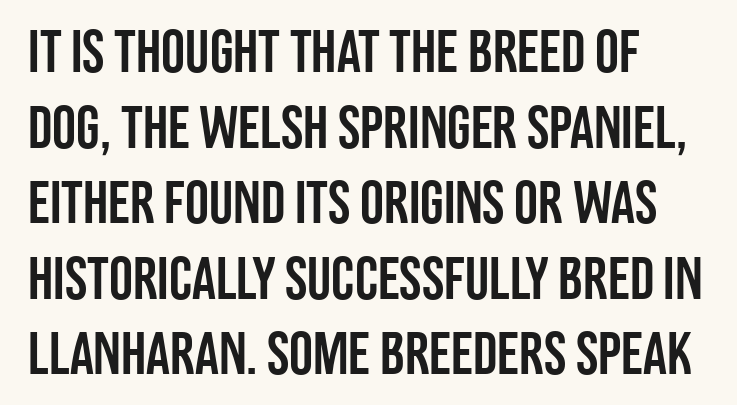
{"serif": "no", "italic": "no", "width": "condensed", "stroke_contrast": "low", "x_height": "large", "monospaced": "no", "underline": "no", "align": "left", "line_spacing": "normal", "line_spacing_ratio": 1.26, "letter_spacing": "normal", "letter_spacing_em": 0.0, "glyph_px": 60}
